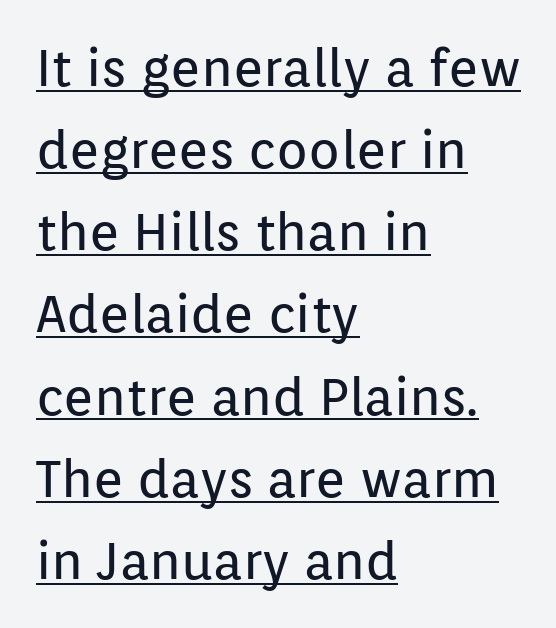
{"serif": "no", "italic": "no", "bold": "no", "weight": "regular", "width": "normal", "stroke_contrast": "low", "x_height": "medium", "monospaced": "no", "underline": "yes", "align": "left", "line_spacing": "normal", "line_spacing_ratio": 1.58, "letter_spacing": "normal", "letter_spacing_em": 0.0, "glyph_px": 52}
